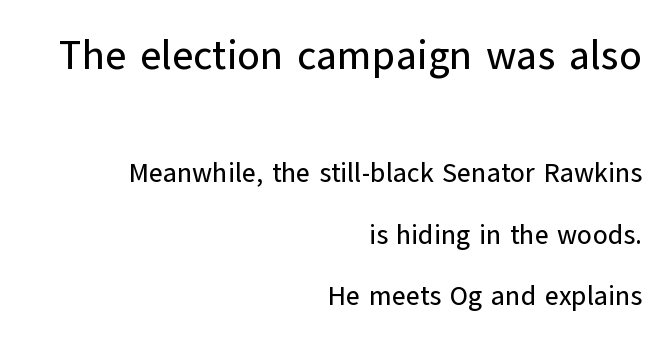
{"serif": "no", "italic": "no", "width": "normal", "stroke_contrast": "low", "x_height": "medium", "monospaced": "no", "underline": "no", "align": "right", "line_spacing": "loose", "line_spacing_ratio": 2.29, "letter_spacing": "normal", "letter_spacing_em": 0.0, "larger_block": "first", "size_ratio": 1.52, "glyph_px": 41}
